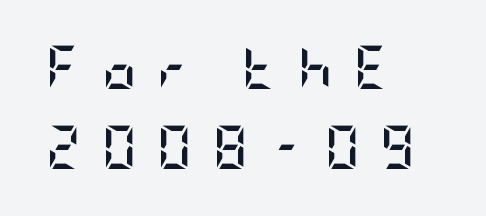
Q: Is the text bold? A: Yes.
Q: Is the text italic (slanted)? A: No, it is upright.
Q: Is the typeface a serif or a sans-serif typeface? A: Sans-serif.
Q: Is the text underlined? A: No.
Q: How is the paragraph aligned? A: Left-aligned.
Q: Is the spacing between letters normal or unusually wide? A: Unusually wide.
Q: Width (condensed, normal, or wide)? A: Condensed.
Q: Stroke contrast? A: Low.
Q: x-height? A: Large.
